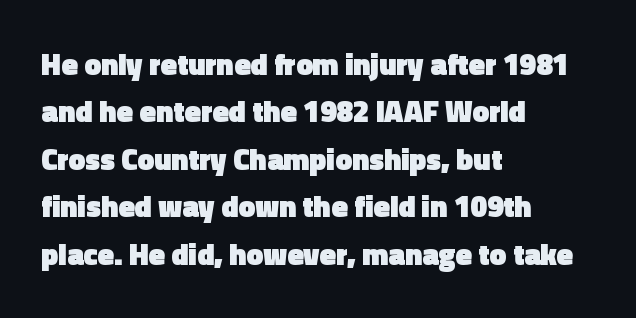
{"serif": "no", "italic": "no", "bold": "yes", "weight": "heavy", "width": "normal", "x_height": "medium", "monospaced": "no", "underline": "no", "align": "left", "line_spacing": "normal", "line_spacing_ratio": 1.58, "letter_spacing": "normal", "letter_spacing_em": 0.0, "glyph_px": 30}
